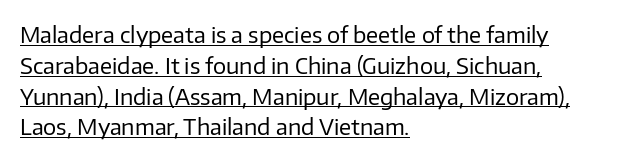
{"italic": "no", "bold": "no", "underline": "yes", "align": "left", "line_spacing": "normal", "line_spacing_ratio": 1.4, "letter_spacing": "normal", "letter_spacing_em": 0.0, "glyph_px": 22}
